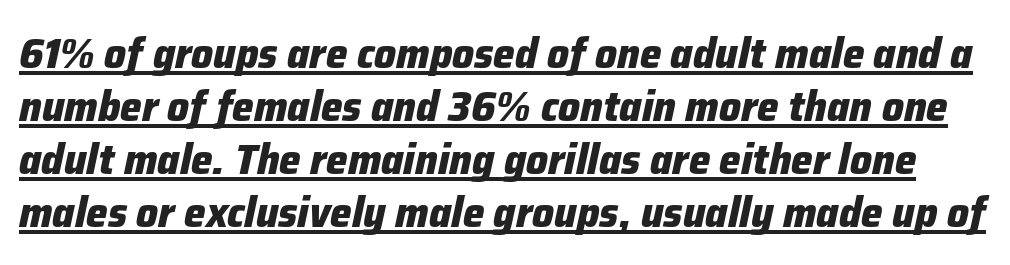
Q: Is the text bold? A: Yes.
Q: Is the text italic (slanted)? A: Yes, it leans right by about 12 degrees.
Q: Is the text underlined? A: Yes.
Q: Is the spacing between letters normal or unusually wide? A: Normal.
Q: Width (condensed, normal, or wide)? A: Normal.
Q: Stroke contrast? A: Low.
Q: x-height? A: Medium.
Q: Monospaced? A: No.
